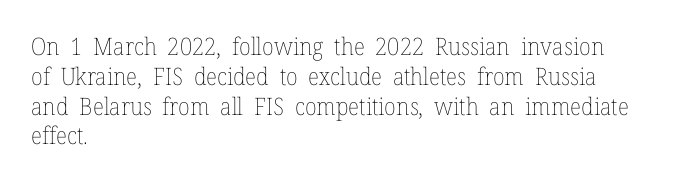
Q: Is the text bold? A: No.
Q: Is the text italic (slanted)? A: No, it is upright.
Q: Is the text underlined? A: No.
Q: How is the paragraph aligned? A: Left-aligned.
Q: Is the spacing between letters normal or unusually wide? A: Normal.
